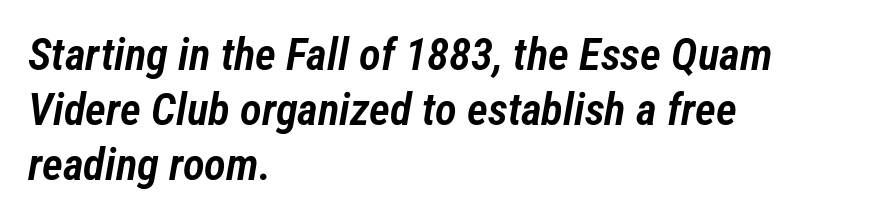
{"italic": "yes", "lean": "right", "slant_degrees": 12, "bold": "semi", "weight": "semibold", "width": "condensed", "stroke_contrast": "low", "x_height": "medium", "monospaced": "no", "underline": "no", "align": "left", "line_spacing_ratio": 1.22, "letter_spacing": "normal", "letter_spacing_em": 0.0, "glyph_px": 45}
